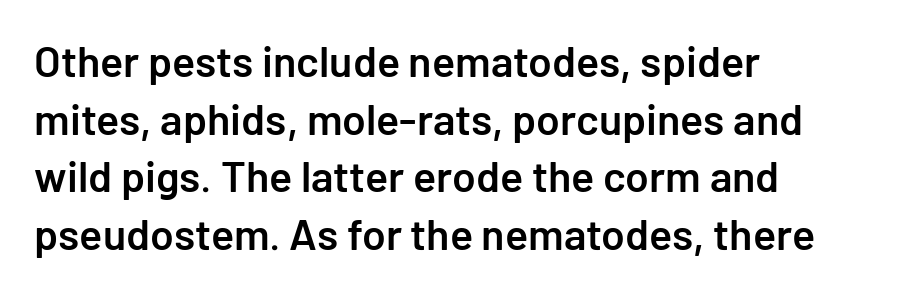
Typographically, this falls in the sans-serif category. The rendering uses a semibold face; strokes are thickened but not to full bold. Is the block centered? No — it sits flush against the left margin. Descenders are the only things crossing below the line. Here the glyphs are tracked normally, forming tight word shapes.
